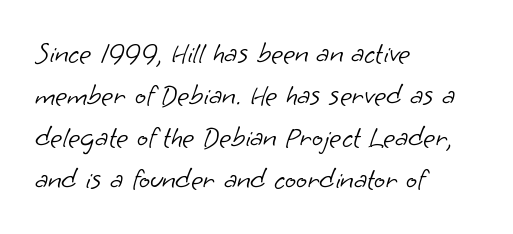
{"serif": "no", "bold": "no", "weight": "light", "width": "normal", "stroke_contrast": "low", "x_height": "small", "monospaced": "no", "underline": "no", "align": "left", "line_spacing": "normal", "line_spacing_ratio": 1.45, "letter_spacing": "normal", "letter_spacing_em": 0.0, "glyph_px": 29}
